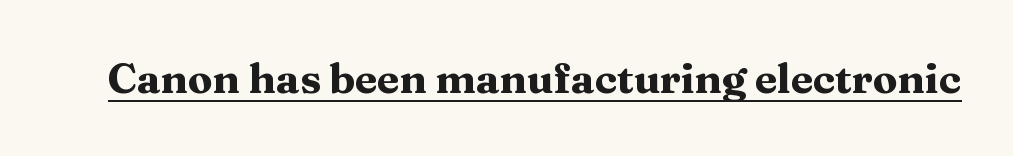
Q: Is the text bold? A: Yes.
Q: Is the text italic (slanted)? A: No, it is upright.
Q: Is the typeface a serif or a sans-serif typeface? A: Serif.
Q: Is the text underlined? A: Yes.
Q: Is the spacing between letters normal or unusually wide? A: Normal.
Q: Width (condensed, normal, or wide)? A: Wide.
Q: Stroke contrast? A: Medium.
Q: x-height? A: Medium.
Q: Monospaced? A: No.
